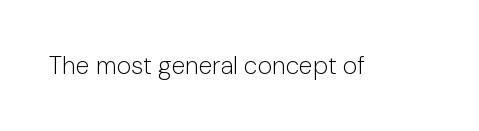
The image shows 25 px text type, upright; set normal letter spacing, not underlined.
